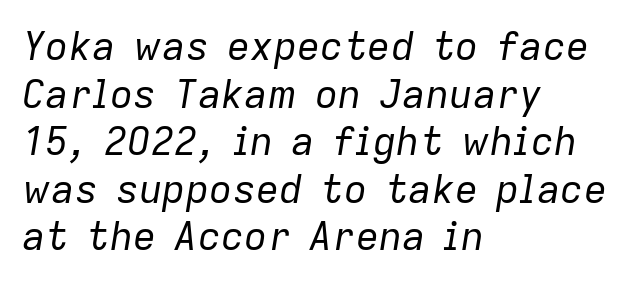
The image shows 39 px regular-weight type, italic (leaning right); set left-aligned, line spacing 1.22x, normal letter spacing, not underlined; low stroke contrast and a medium x-height.
